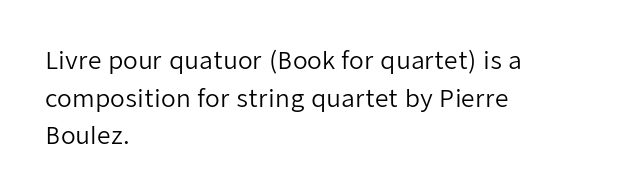
{"italic": "no", "bold": "no", "underline": "no", "align": "left", "line_spacing": "normal", "line_spacing_ratio": 1.57, "letter_spacing": "normal", "letter_spacing_em": 0.0, "glyph_px": 24}
